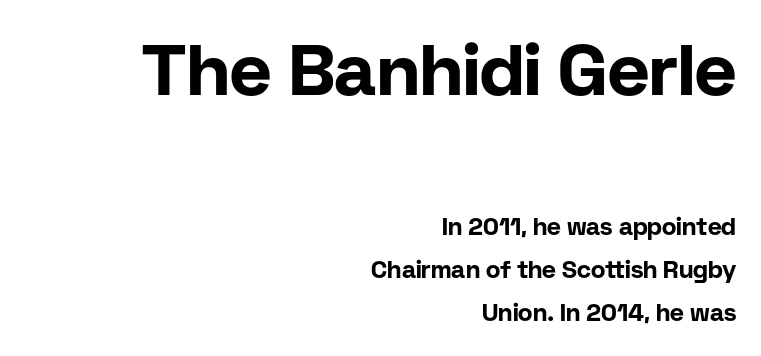
{"serif": "no", "italic": "no", "bold": "yes", "weight": "bold", "width": "normal", "stroke_contrast": "low", "x_height": "medium", "monospaced": "no", "underline": "no", "align": "right", "line_spacing_ratio": 1.79, "letter_spacing": "normal", "letter_spacing_em": 0.0, "larger_block": "first", "size_ratio": 3.0, "glyph_px": 72}
